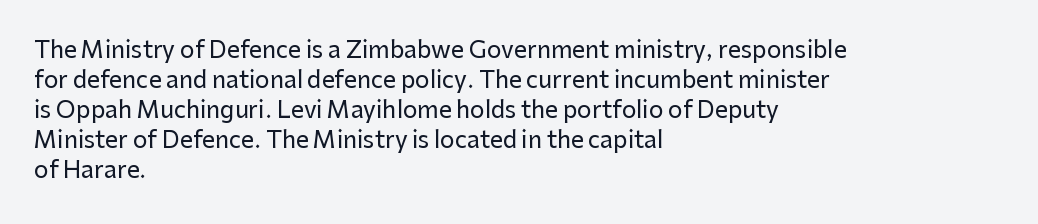
{"italic": "no", "underline": "no", "align": "left", "line_spacing": "normal", "line_spacing_ratio": 1.3, "letter_spacing": "normal", "letter_spacing_em": 0.0, "glyph_px": 23}
